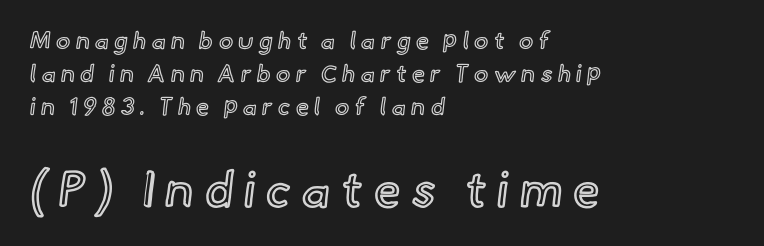
The space beneath each line is pristine and unruled. The letterforms stand isolated, each surrounded by extra space. Here the second block reads like a headline and the first like body copy. Spacing verdict: proportional, widths tailored to each character. Horizontal bands of white between lines are of average thickness.
